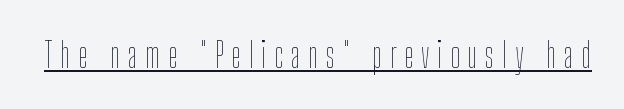
Looks like regular typesetting: each glyph gets only the width it needs. What stands out about the letter spacing? Its width — letters are far apart. In terms of posture, this sample is upright. Decoration check: the copy is underlined. Weight: in the light-to-regular range.
